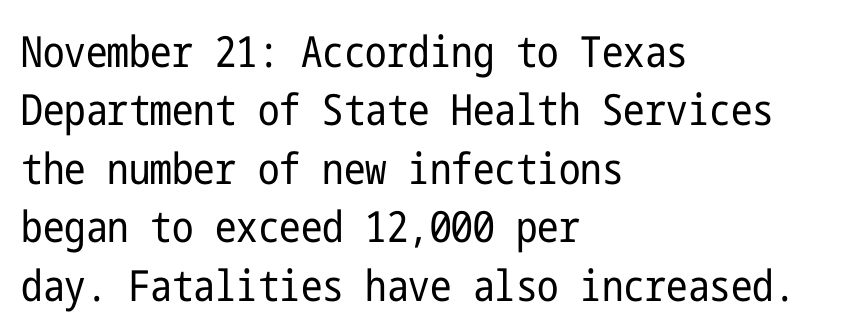
Q: Is the text bold? A: No.
Q: Is the text italic (slanted)? A: No, it is upright.
Q: Is the typeface a serif or a sans-serif typeface? A: Sans-serif.
Q: Is the text underlined? A: No.
Q: How is the paragraph aligned? A: Left-aligned.
Q: Is the spacing between letters normal or unusually wide? A: Normal.
Q: Is the spacing between lines tight, normal or loose? A: Normal.
Q: Width (condensed, normal, or wide)? A: Condensed.
Q: Stroke contrast? A: Low.
Q: x-height? A: Medium.
